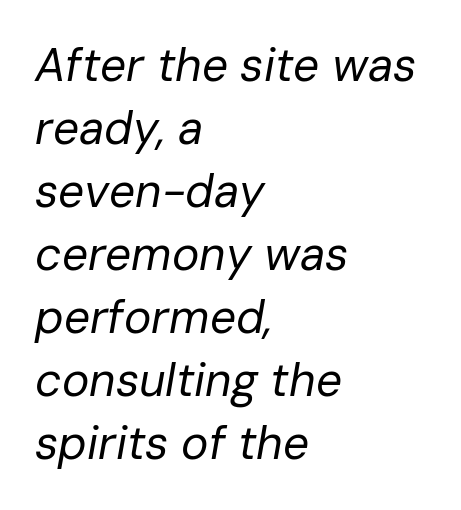
{"italic": "yes", "lean": "right", "slant_degrees": 10, "bold": "no", "weight": "regular", "width": "normal", "stroke_contrast": "low", "x_height": "medium", "monospaced": "no", "underline": "no", "align": "left", "line_spacing": "normal", "line_spacing_ratio": 1.37, "letter_spacing": "normal", "letter_spacing_em": 0.0, "glyph_px": 46}
